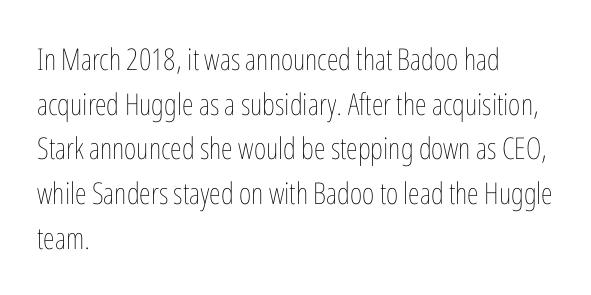
{"italic": "no", "bold": "no", "weight": "thin", "width": "condensed", "stroke_contrast": "low", "x_height": "medium", "monospaced": "no", "underline": "no", "align": "left", "line_spacing": "normal", "line_spacing_ratio": 1.49, "letter_spacing": "normal", "letter_spacing_em": 0.0, "glyph_px": 30}
